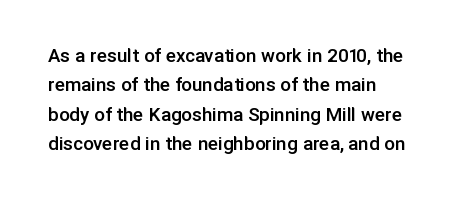
Q: Is the text bold? A: Semi-bold.
Q: Is the text italic (slanted)? A: No, it is upright.
Q: Is the text underlined? A: No.
Q: Is the spacing between letters normal or unusually wide? A: Normal.
Q: Is the spacing between lines tight, normal or loose? A: Normal.
